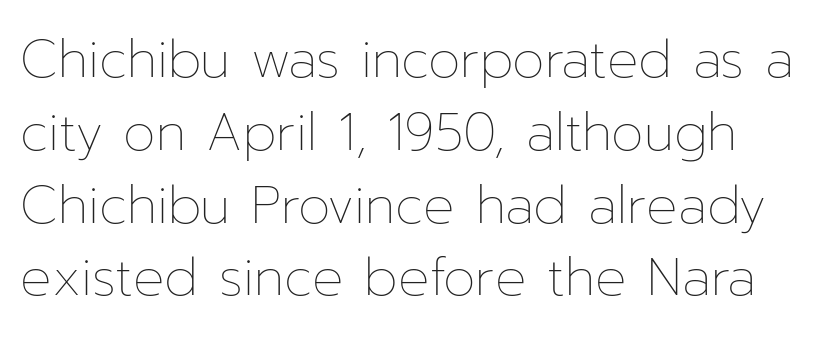
{"italic": "no", "bold": "no", "weight": "thin", "width": "normal", "stroke_contrast": "low", "x_height": "medium", "monospaced": "no", "underline": "no", "line_spacing": "normal", "line_spacing_ratio": 1.4, "letter_spacing": "normal", "letter_spacing_em": 0.0, "glyph_px": 52}
